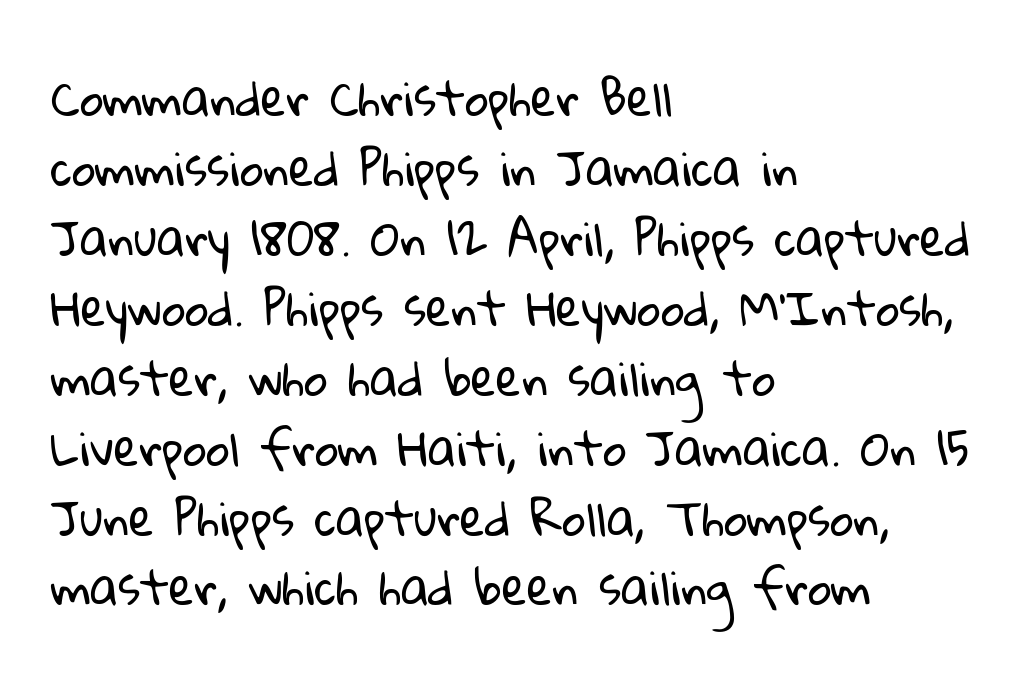
Q: Is the text bold? A: No.
Q: Is the typeface a serif or a sans-serif typeface? A: Sans-serif.
Q: Is the text underlined? A: No.
Q: How is the paragraph aligned? A: Left-aligned.
Q: Is the spacing between letters normal or unusually wide? A: Normal.
Q: Is the spacing between lines tight, normal or loose? A: Normal.
Q: Width (condensed, normal, or wide)? A: Normal.
Q: Stroke contrast? A: Low.
Q: x-height? A: Medium.
Q: Monospaced? A: No.
